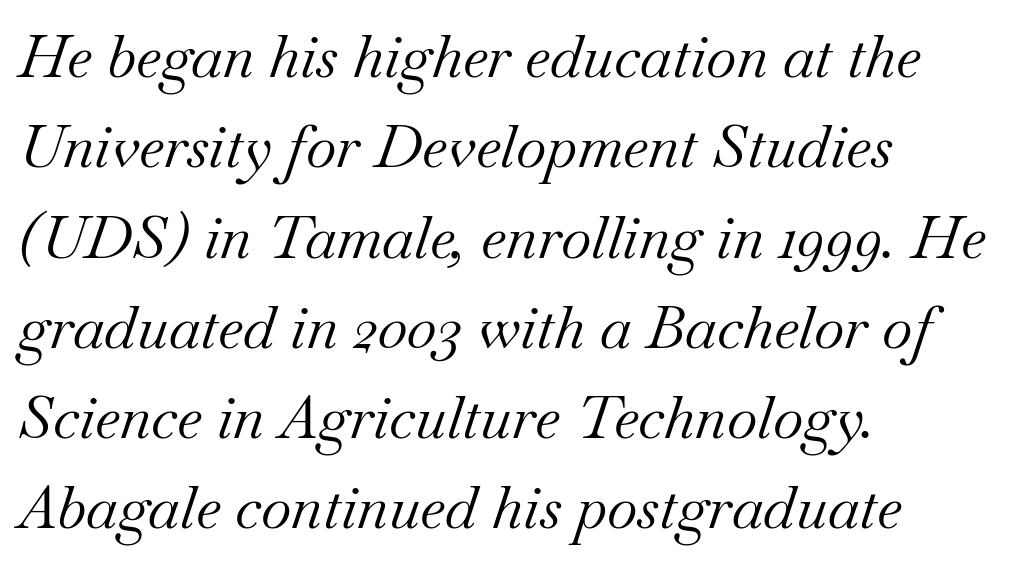
The image shows 59 px regular-weight serif type, italic (leaning right); set left-aligned, normal line spacing (1.53x), normal letter spacing, not underlined; medium stroke contrast and a small x-height.
